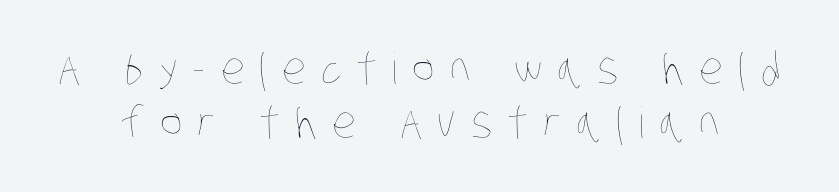
{"bold": "no", "weight": "thin", "width": "condensed", "stroke_contrast": "low", "x_height": "large", "monospaced": "no", "underline": "no", "align": "center", "line_spacing": "normal", "line_spacing_ratio": 1.25, "letter_spacing": "wide", "letter_spacing_em": 0.35, "glyph_px": 43}
